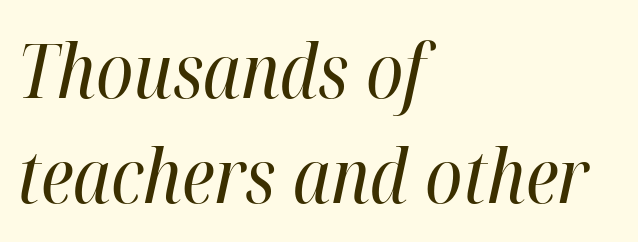
{"italic": "yes", "lean": "right", "slant_degrees": 12, "bold": "no", "weight": "regular", "width": "condensed", "stroke_contrast": "high", "x_height": "medium", "monospaced": "no", "underline": "no", "align": "left", "line_spacing": "normal", "line_spacing_ratio": 1.4, "letter_spacing": "normal", "letter_spacing_em": 0.0, "glyph_px": 75}
